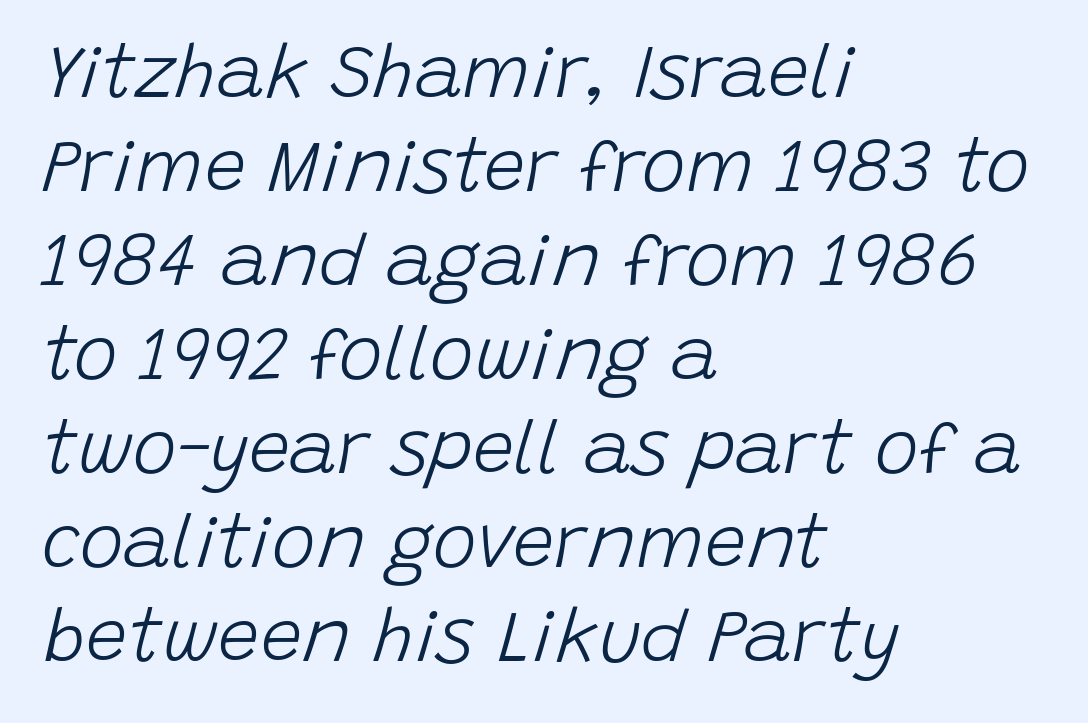
Q: Is the text bold? A: No.
Q: Is the text italic (slanted)? A: Yes, it leans right by about 15 degrees.
Q: Is the text underlined? A: No.
Q: How is the paragraph aligned? A: Left-aligned.
Q: Is the spacing between letters normal or unusually wide? A: Normal.
Q: Is the spacing between lines tight, normal or loose? A: Normal.
Q: Width (condensed, normal, or wide)? A: Normal.
Q: Stroke contrast? A: Low.
Q: x-height? A: Large.
Q: Monospaced? A: No.
